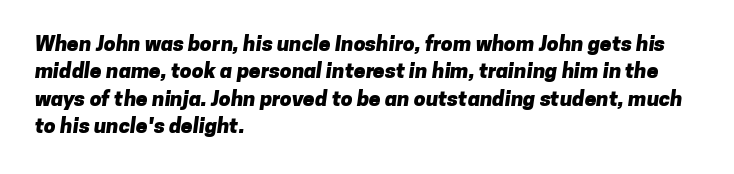
{"bold": "yes", "underline": "no", "align": "left", "line_spacing": "normal", "line_spacing_ratio": 1.3, "letter_spacing": "normal", "letter_spacing_em": 0.0, "glyph_px": 21}
